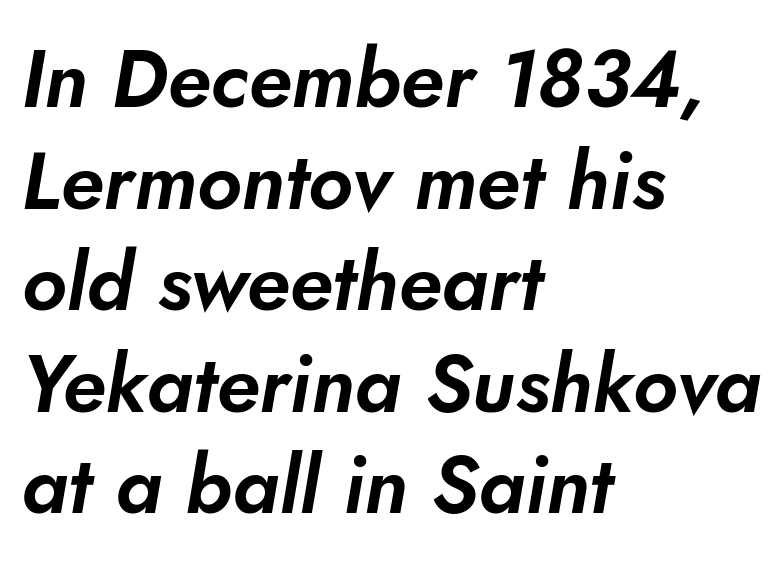
Short and long lines alike share a common starting point at left. Descenders are the only things crossing below the line. Observe the absence of serifs on each vertical stroke in this sample. Here the glyphs are tracked normally, forming tight word shapes. Character widths vary here, with narrow letters taking less room than wide ones. Successive baselines arrive at the customary interval.
